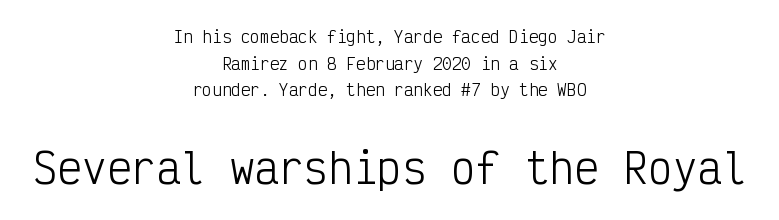
{"serif": "no", "italic": "no", "bold": "no", "weight": "light", "width": "condensed", "stroke_contrast": "low", "x_height": "medium", "monospaced": "yes", "underline": "no", "align": "center", "line_spacing": "normal", "line_spacing_ratio": 1.67, "letter_spacing": "normal", "letter_spacing_em": 0.0, "larger_block": "second", "size_ratio": 2.56, "glyph_px": 41}
